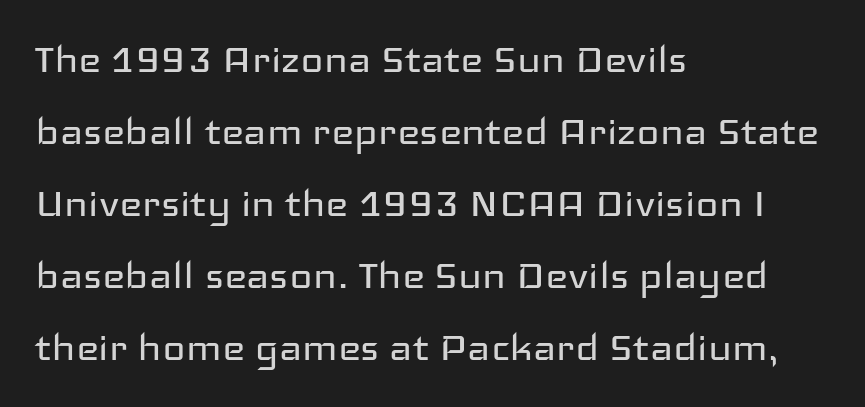
The image shows 49 px regular-weight, wide sans-serif type, upright; set left-aligned, normal line spacing (1.47x), normal letter spacing, not underlined; low stroke contrast and a medium x-height.
